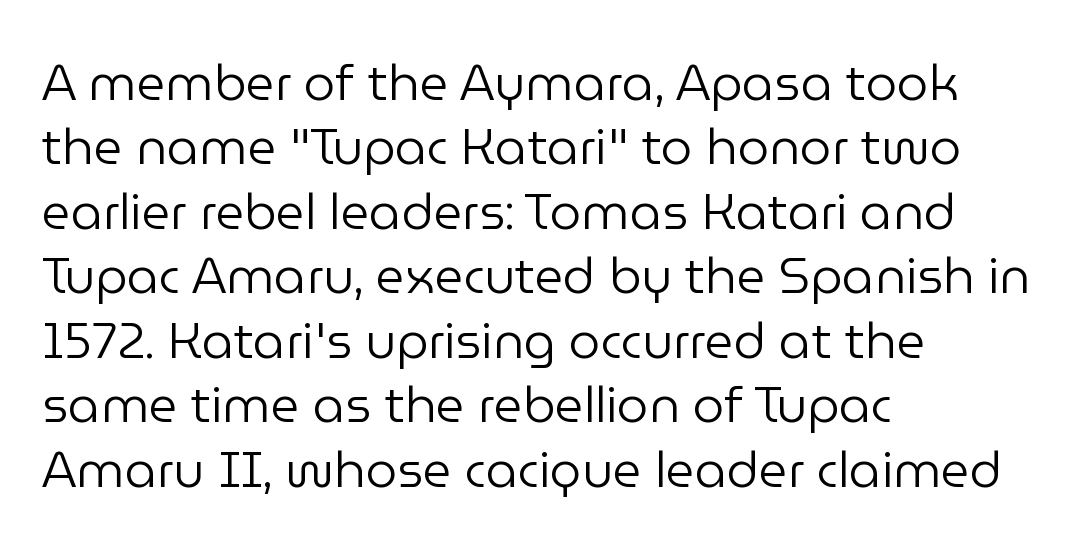
The image shows 50 px regular-weight sans-serif type, upright; set left-aligned, normal line spacing (1.29x), normal letter spacing, not underlined; low stroke contrast and a medium x-height.
